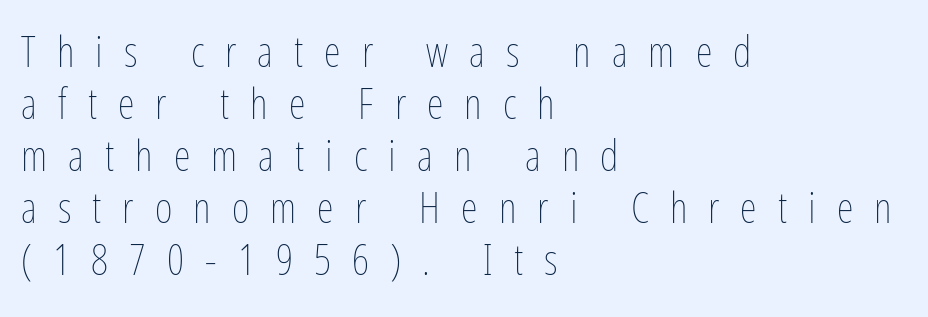
{"italic": "no", "bold": "no", "weight": "thin", "width": "condensed", "stroke_contrast": "low", "x_height": "medium", "monospaced": "no", "underline": "no", "align": "left", "line_spacing_ratio": 1.21, "letter_spacing": "wide", "letter_spacing_em": 0.49, "glyph_px": 43}
